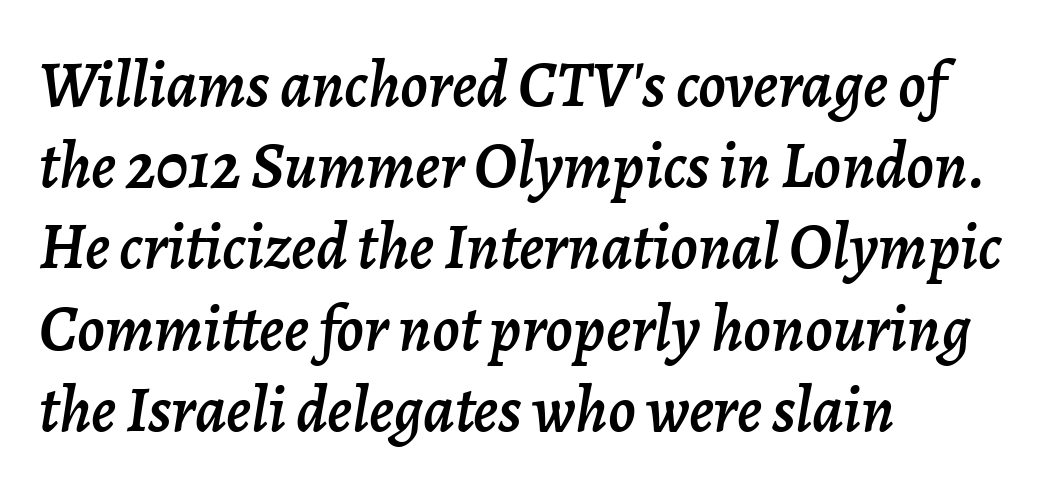
The image shows 65 px text type, italic (leaning right); set left-aligned, normal line spacing (1.25x), normal letter spacing, not underlined; low stroke contrast and a medium x-height.
